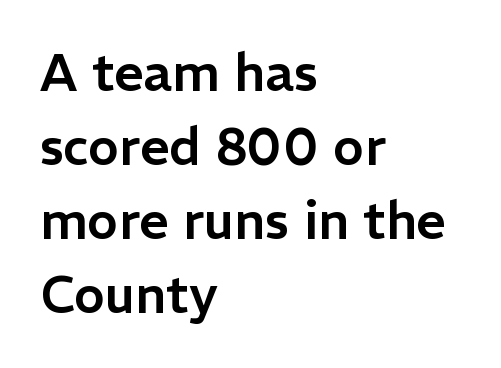
{"serif": "no", "italic": "no", "width": "normal", "stroke_contrast": "low", "x_height": "medium", "monospaced": "no", "underline": "no", "align": "left", "line_spacing": "normal", "line_spacing_ratio": 1.42, "letter_spacing": "normal", "letter_spacing_em": 0.0, "glyph_px": 52}
